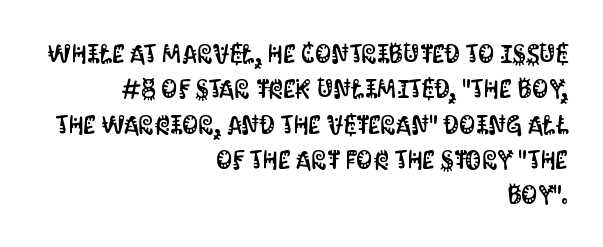
Q: Is the text italic (slanted)? A: No, it is upright.
Q: Is the text underlined? A: No.
Q: How is the paragraph aligned? A: Right-aligned.
Q: Is the spacing between letters normal or unusually wide? A: Normal.
Q: Is the spacing between lines tight, normal or loose? A: Normal.
